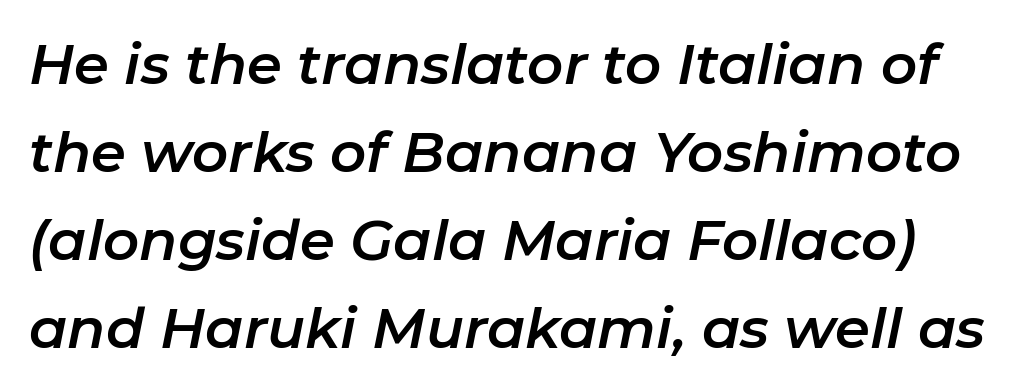
Q: Is the text italic (slanted)? A: Yes, it leans right by about 11 degrees.
Q: Is the text underlined? A: No.
Q: Is the spacing between letters normal or unusually wide? A: Normal.
Q: Is the spacing between lines tight, normal or loose? A: Normal.
Q: Width (condensed, normal, or wide)? A: Normal.
Q: Stroke contrast? A: Low.
Q: x-height? A: Medium.
Q: Monospaced? A: No.
